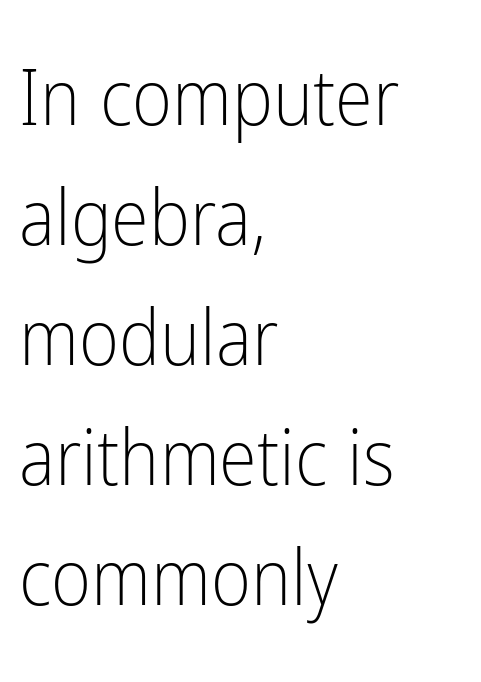
{"serif": "no", "italic": "no", "bold": "no", "weight": "light", "width": "condensed", "stroke_contrast": "low", "x_height": "medium", "monospaced": "no", "underline": "no", "align": "left", "line_spacing": "normal", "line_spacing_ratio": 1.56, "letter_spacing": "normal", "letter_spacing_em": 0.0, "glyph_px": 77}
